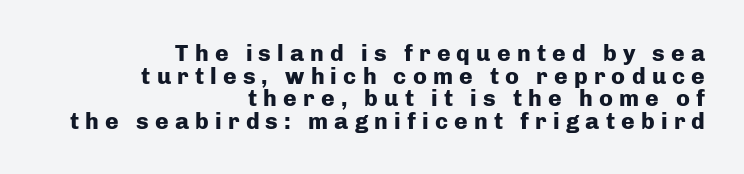
{"italic": "no", "bold": "yes", "underline": "no", "align": "right", "line_spacing": "tight", "line_spacing_ratio": 0.98, "letter_spacing": "wide", "letter_spacing_em": 0.27, "glyph_px": 23}
